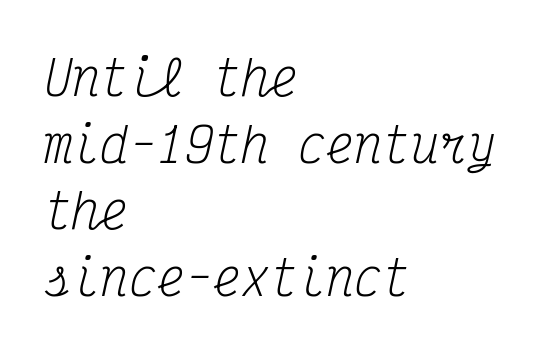
{"serif": "yes", "italic": "yes", "lean": "right", "slant_degrees": 12, "bold": "no", "weight": "regular", "width": "condensed", "stroke_contrast": "medium", "x_height": "medium", "monospaced": "yes", "underline": "no", "align": "left", "line_spacing": "normal", "line_spacing_ratio": 1.42, "letter_spacing": "normal", "letter_spacing_em": 0.0, "glyph_px": 47}
